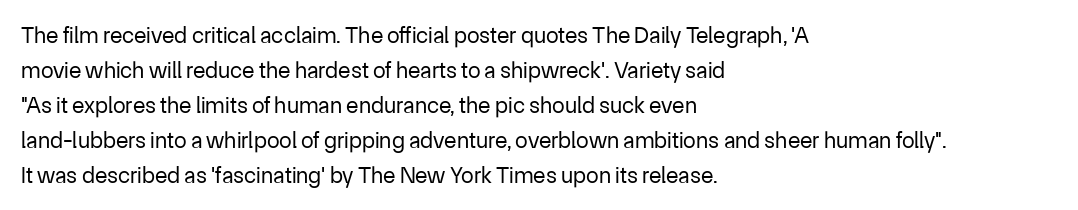
{"italic": "no", "bold": "no", "underline": "no", "align": "left", "line_spacing": "normal", "line_spacing_ratio": 1.52, "letter_spacing": "normal", "letter_spacing_em": 0.0, "glyph_px": 23}
